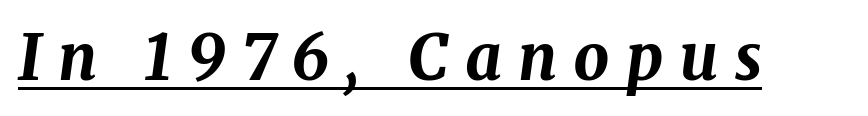
The image shows 63 px bold type, italic (leaning right); set unusually wide letter spacing (+0.26 em), underlined; medium stroke contrast and a medium x-height.
